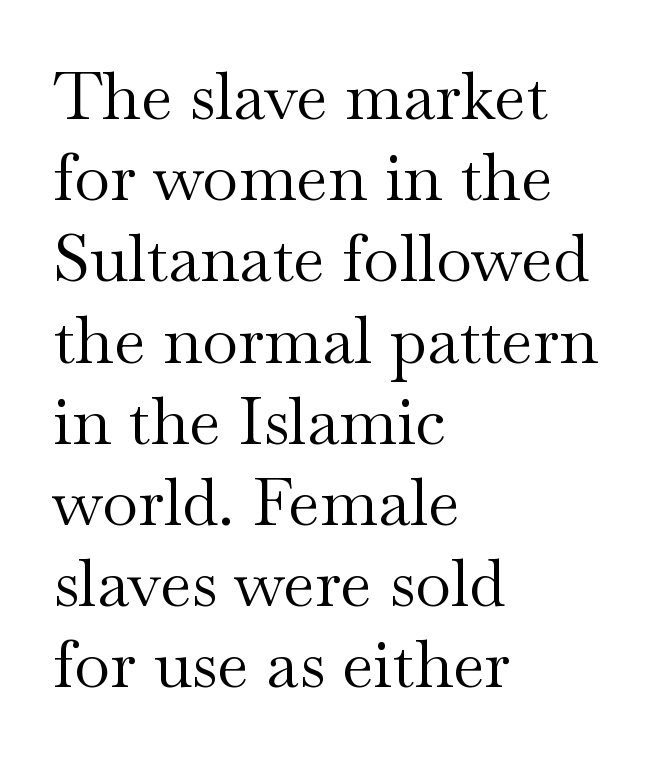
No italicization has been applied; the sample stays upright. Typographically, this falls in the serif category. One-word summary of the alignment: left. Anything drawn beneath the words? Only blank space.
